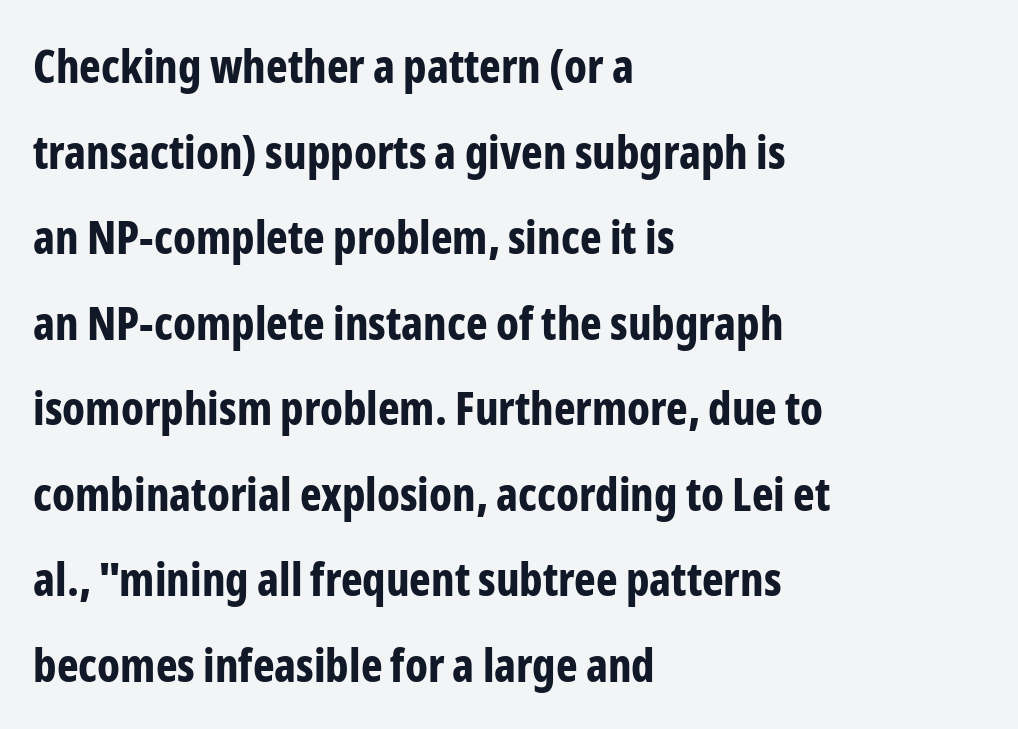
The image shows 46 px bold, condensed sans-serif type, upright; set left-aligned, line spacing 1.86x, normal letter spacing, not underlined; low stroke contrast and a medium x-height.
